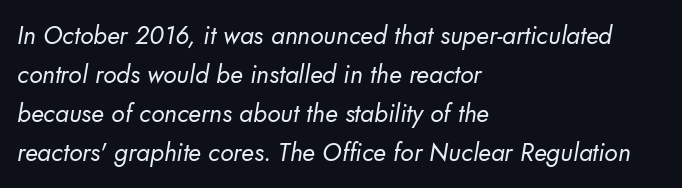
The glyphs are unaccompanied by any horizontal stroke below them. Leading: standard. Each line starts at the same left margin while the right side varies. Short note: letters normally spaced.
